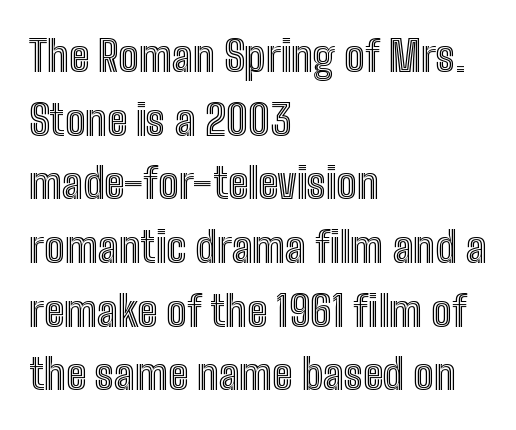
Q: Is the text italic (slanted)? A: No, it is upright.
Q: Is the text underlined? A: No.
Q: How is the paragraph aligned? A: Left-aligned.
Q: Is the spacing between letters normal or unusually wide? A: Normal.
Q: Is the spacing between lines tight, normal or loose? A: Normal.
Q: Width (condensed, normal, or wide)? A: Condensed.
Q: x-height? A: Medium.
Q: Monospaced? A: No.
